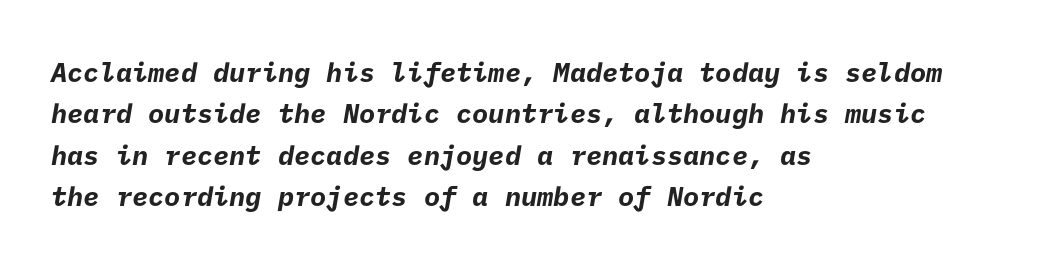
{"bold": "yes", "underline": "no", "align": "left", "line_spacing": "normal", "line_spacing_ratio": 1.53, "letter_spacing": "normal", "letter_spacing_em": 0.0, "glyph_px": 27}
